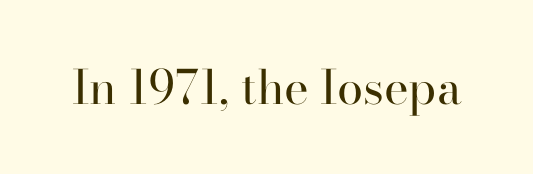
The image shows 47 px regular-weight serif type, upright; set normal letter spacing, not underlined; high stroke contrast and a small x-height.
